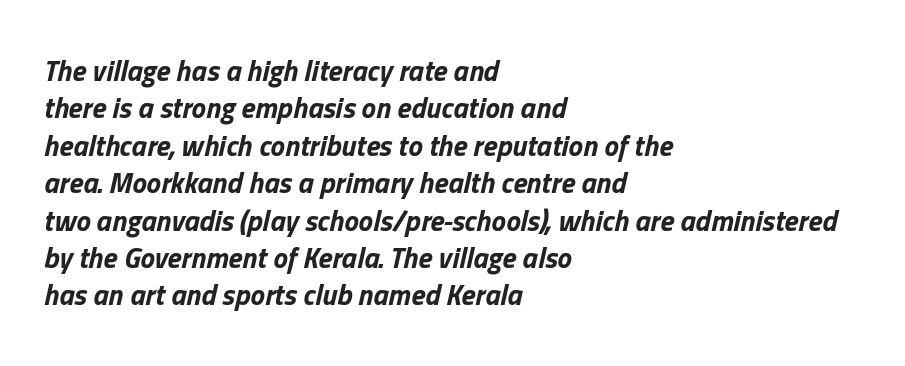
{"italic": "yes", "lean": "right", "slant_degrees": 13, "bold": "yes", "weight": "bold", "width": "normal", "stroke_contrast": "low", "x_height": "medium", "monospaced": "no", "underline": "no", "align": "left", "line_spacing": "normal", "line_spacing_ratio": 1.29, "letter_spacing": "normal", "letter_spacing_em": 0.0, "glyph_px": 29}
